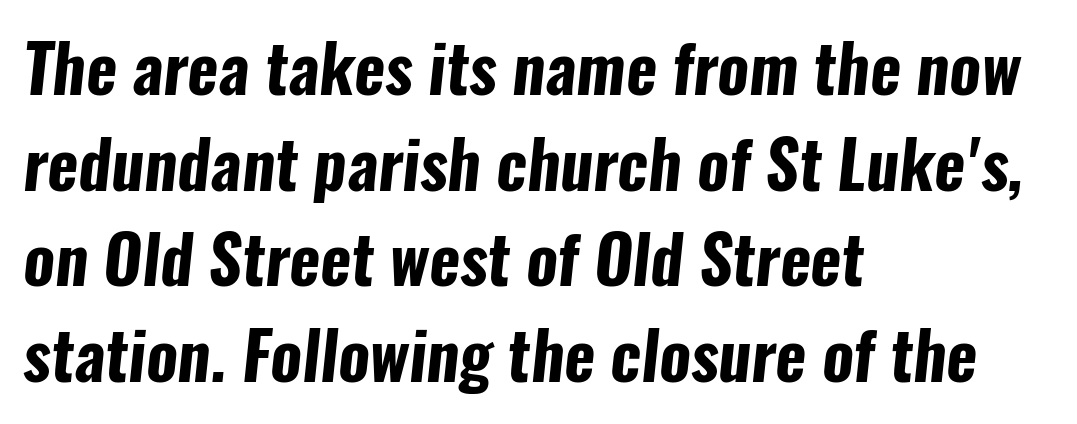
{"serif": "no", "bold": "yes", "weight": "bold", "width": "condensed", "stroke_contrast": "low", "x_height": "medium", "monospaced": "no", "underline": "no", "align": "left", "line_spacing": "normal", "line_spacing_ratio": 1.45, "letter_spacing": "normal", "letter_spacing_em": 0.0, "glyph_px": 66}
